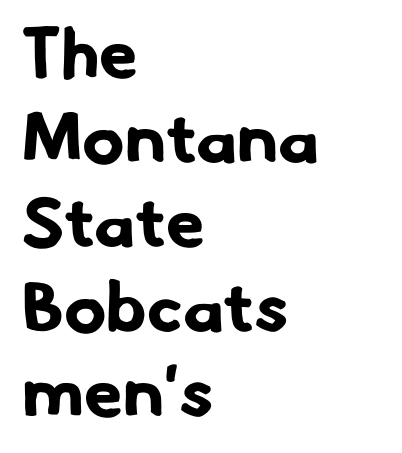
Short and long lines alike share a common starting point at left. Unmarked baselines from the first word to the last. Each letter keeps its own natural width here, so spacing adapts to shape. Summary of weight: heavy, a full bold. Is this a sans? Yes — the strokes have no serifs.
